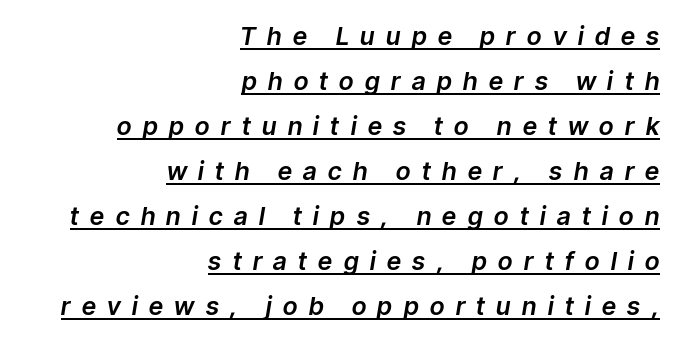
These lines stack with their right ends in a neat column. This sample uses expanded letter spacing, leaving extra air between glyphs. Underlining? Definitely there. The rendering applies a slant to the glyphs.
